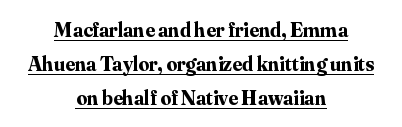
Q: Is the text bold? A: Yes.
Q: Is the text italic (slanted)? A: No, it is upright.
Q: Is the text underlined? A: Yes.
Q: How is the paragraph aligned? A: Centered.
Q: Is the spacing between letters normal or unusually wide? A: Normal.
Q: Is the spacing between lines tight, normal or loose? A: Normal.
